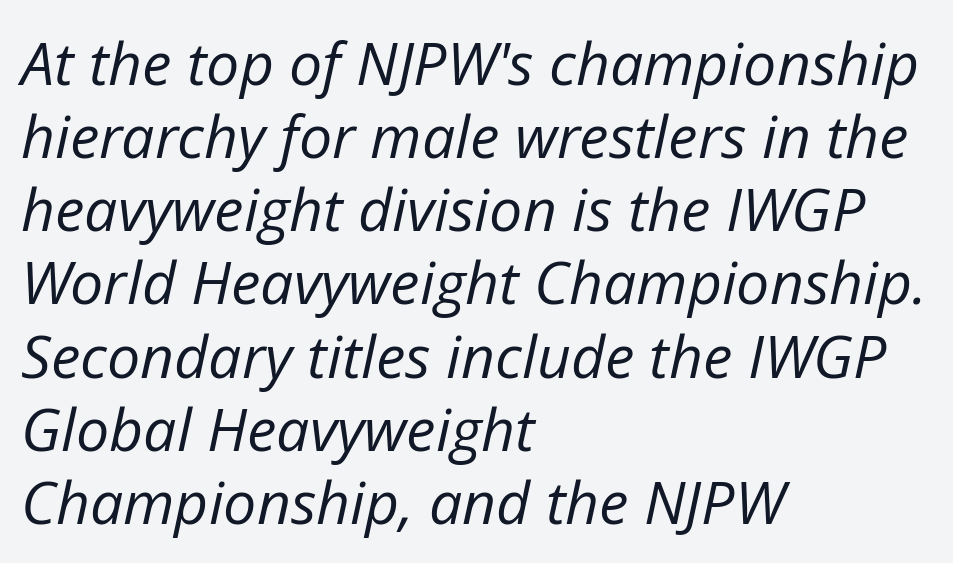
Spacing verdict: proportional, widths tailored to each character. Quick note: italic. This sample uses plain, unmodified letter spacing. Has an underline been added? It has not.
